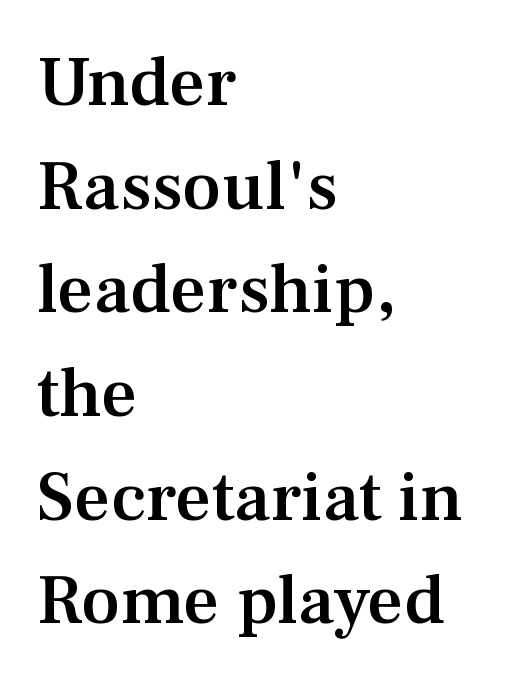
{"serif": "yes", "italic": "no", "bold": "semi", "weight": "semibold", "width": "normal", "stroke_contrast": "medium", "x_height": "medium", "monospaced": "no", "underline": "no", "align": "left", "line_spacing": "normal", "line_spacing_ratio": 1.46, "letter_spacing": "normal", "letter_spacing_em": 0.0, "glyph_px": 71}
